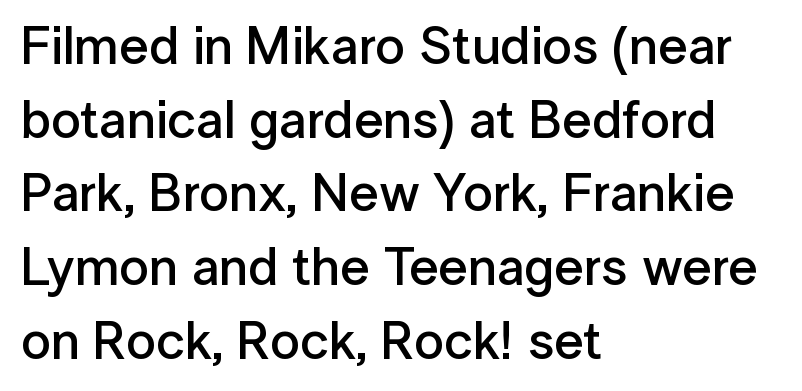
Letter spacing: default. This block has exactly the height ordinary leading produces. Bold? Not quite — semibold, heavier than regular but stopping short. Lines of text with bare space underneath. The letters carry no serifs — their stems end cleanly without finishing strokes. Compared with a centered layout, this one pins lines to the left instead.
